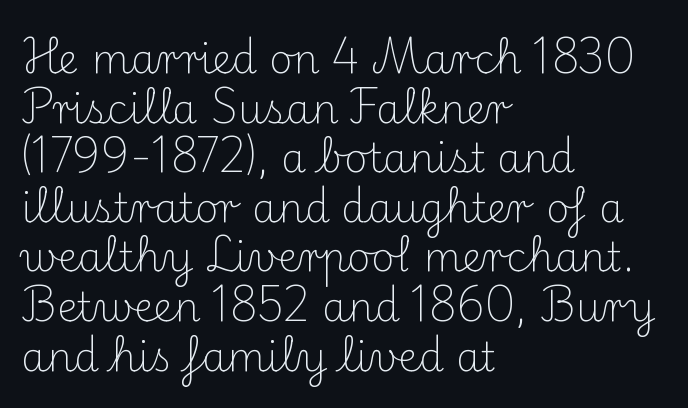
Q: Is the text bold? A: No.
Q: Is the text italic (slanted)? A: No, it is upright.
Q: Is the typeface a serif or a sans-serif typeface? A: Serif.
Q: Is the text underlined? A: No.
Q: How is the paragraph aligned? A: Left-aligned.
Q: Is the spacing between letters normal or unusually wide? A: Normal.
Q: Width (condensed, normal, or wide)? A: Normal.
Q: Stroke contrast? A: Medium.
Q: x-height? A: Small.
Q: Monospaced? A: No.
